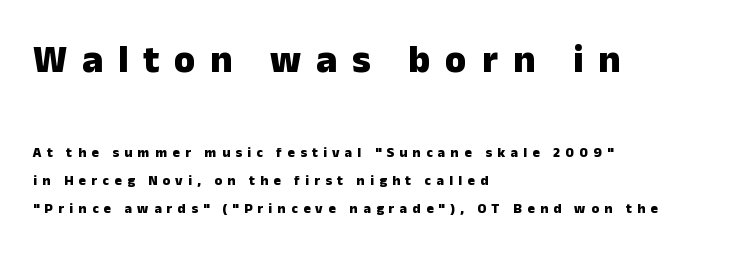
Q: Is the text bold? A: Yes.
Q: Is the text italic (slanted)? A: No, it is upright.
Q: Is the typeface a serif or a sans-serif typeface? A: Sans-serif.
Q: Is the text underlined? A: No.
Q: How is the paragraph aligned? A: Left-aligned.
Q: Is the spacing between letters normal or unusually wide? A: Unusually wide.
Q: Is the spacing between lines tight, normal or loose? A: Loose.
Q: Which block of text is set in a larger size, the first (top) or the second (bottom)? A: The first (top) one.
Q: Width (condensed, normal, or wide)? A: Normal.
Q: Stroke contrast? A: Low.
Q: x-height? A: Medium.
Q: Monospaced? A: No.
